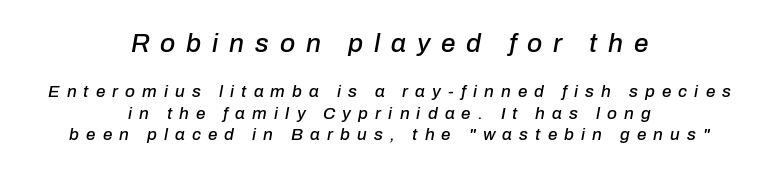
{"italic": "yes", "lean": "right", "slant_degrees": 10, "underline": "no", "align": "center", "line_spacing": "normal", "line_spacing_ratio": 1.25, "letter_spacing": "wide", "letter_spacing_em": 0.42, "larger_block": "first", "size_ratio": 1.53, "glyph_px": 26}
